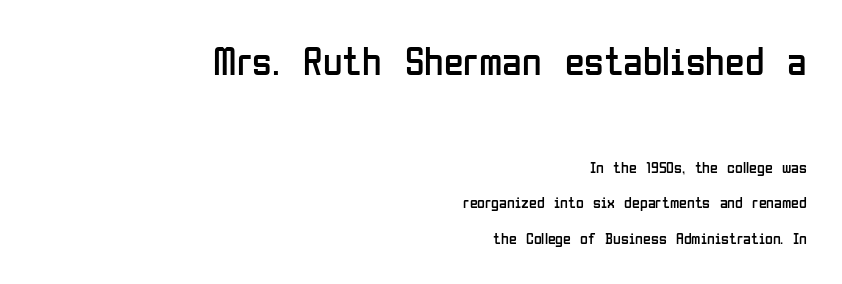
Looks like regular typesetting: each glyph gets only the width it needs. If you squint, the top block still reads clearly — it's the larger of the two. Between one letter and the next there's only the usual sliver of space. Nothing sits at the stroke ends, so this counts as sans-serif. Casual observation: everything's shoved over to the right.
